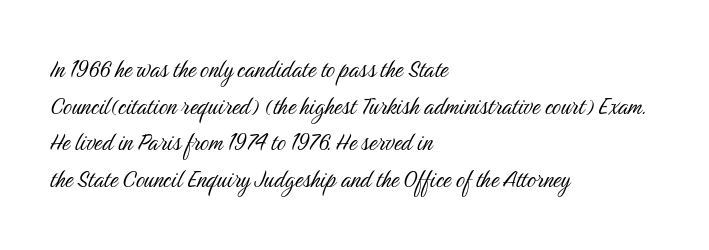
Q: Is the text bold? A: No.
Q: Is the text italic (slanted)? A: Yes.
Q: Is the typeface a serif or a sans-serif typeface? A: Sans-serif.
Q: Is the text underlined? A: No.
Q: How is the paragraph aligned? A: Left-aligned.
Q: Is the spacing between letters normal or unusually wide? A: Normal.
Q: Is the spacing between lines tight, normal or loose? A: Normal.
Q: Width (condensed, normal, or wide)? A: Condensed.
Q: Stroke contrast? A: Medium.
Q: x-height? A: Medium.
Q: Monospaced? A: No.
